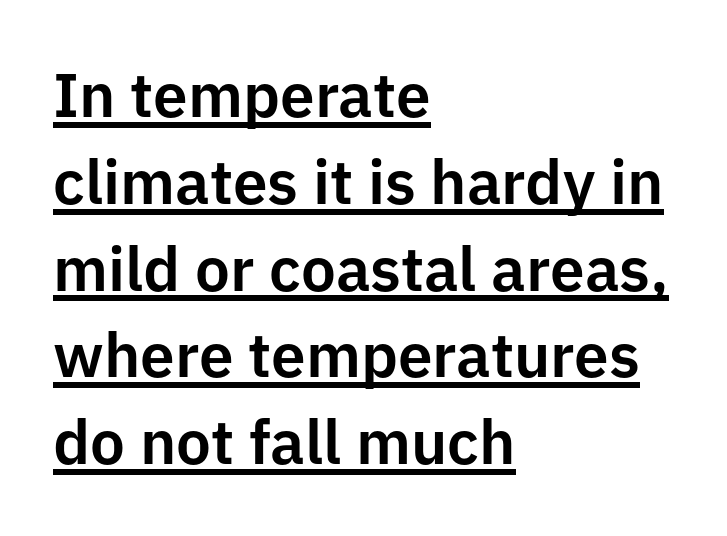
{"serif": "no", "italic": "no", "width": "normal", "stroke_contrast": "low", "x_height": "medium", "monospaced": "no", "underline": "yes", "align": "left", "line_spacing": "normal", "line_spacing_ratio": 1.4, "letter_spacing": "normal", "letter_spacing_em": 0.0, "glyph_px": 62}
